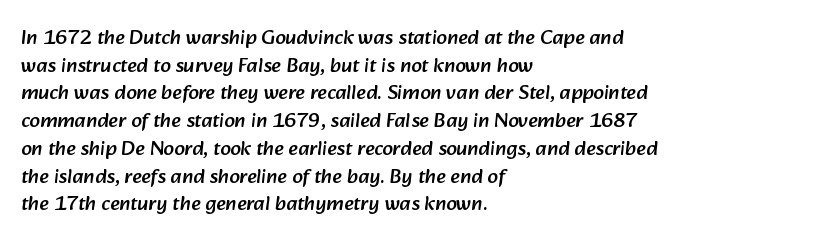
{"underline": "no", "align": "left", "line_spacing": "normal", "line_spacing_ratio": 1.32, "letter_spacing": "normal", "letter_spacing_em": 0.0, "glyph_px": 21}
